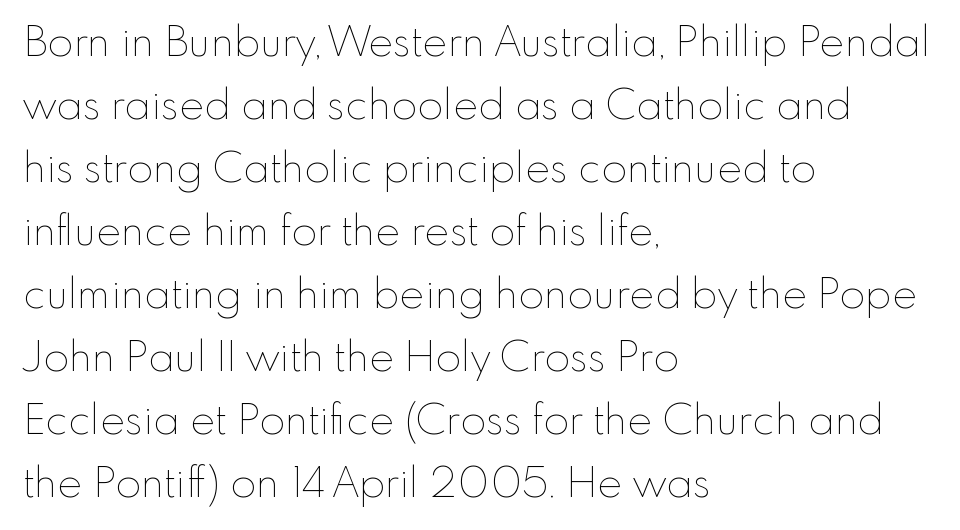
Q: Is the text bold? A: No.
Q: Is the text italic (slanted)? A: No, it is upright.
Q: Is the text underlined? A: No.
Q: How is the paragraph aligned? A: Left-aligned.
Q: Is the spacing between letters normal or unusually wide? A: Normal.
Q: Is the spacing between lines tight, normal or loose? A: Normal.
Q: Width (condensed, normal, or wide)? A: Normal.
Q: Stroke contrast? A: Low.
Q: x-height? A: Small.
Q: Monospaced? A: No.
